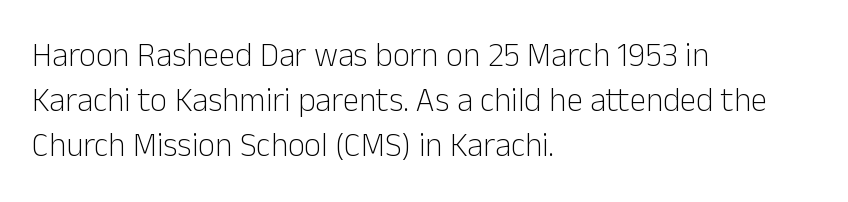
The image shows 33 px light sans-serif type, upright; set left-aligned, normal line spacing (1.36x), normal letter spacing, not underlined; low stroke contrast and a medium x-height.
